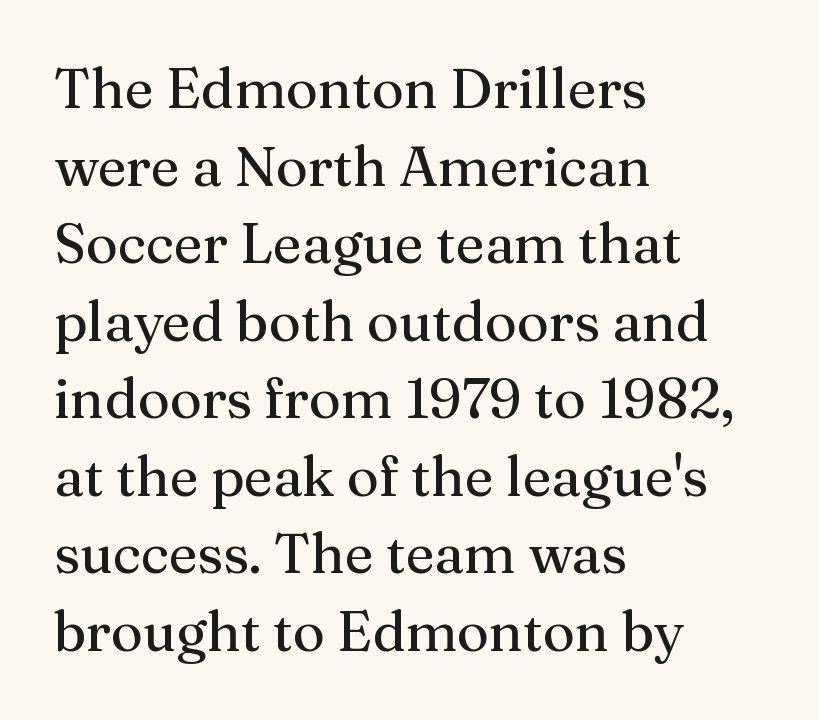
The image shows 55 px serif type, upright; set left-aligned, normal line spacing (1.41x), normal letter spacing, not underlined; medium stroke contrast and a medium x-height.
